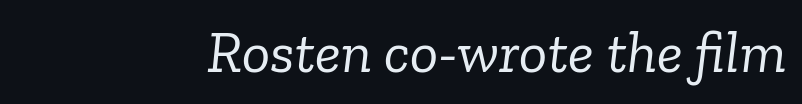
The gaps between neighbouring characters are ordinary and unremarkable. Is this a heavy cut? Hardly; it is regular or lighter. Glance below the letters and you will spot only blank space. The font's italic variant was chosen for this text.
